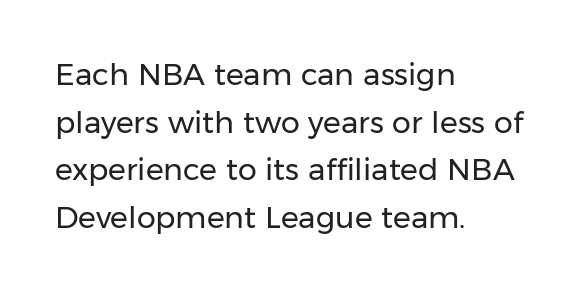
{"serif": "no", "italic": "no", "bold": "no", "weight": "regular", "width": "normal", "stroke_contrast": "low", "x_height": "medium", "monospaced": "no", "underline": "no", "align": "left", "line_spacing": "normal", "line_spacing_ratio": 1.59, "letter_spacing": "normal", "letter_spacing_em": 0.0, "glyph_px": 30}
